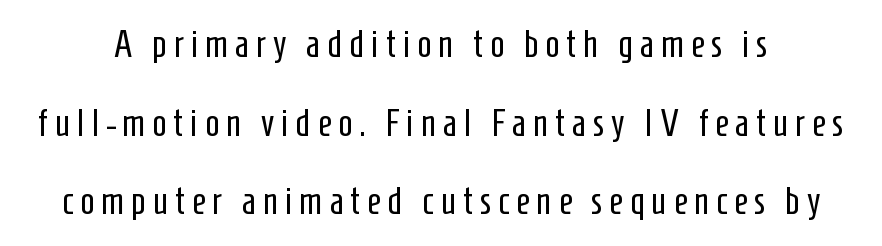
{"serif": "no", "italic": "no", "bold": "no", "weight": "regular", "width": "condensed", "stroke_contrast": "low", "x_height": "medium", "monospaced": "no", "underline": "no", "line_spacing": "loose", "line_spacing_ratio": 2.07, "glyph_px": 38}
